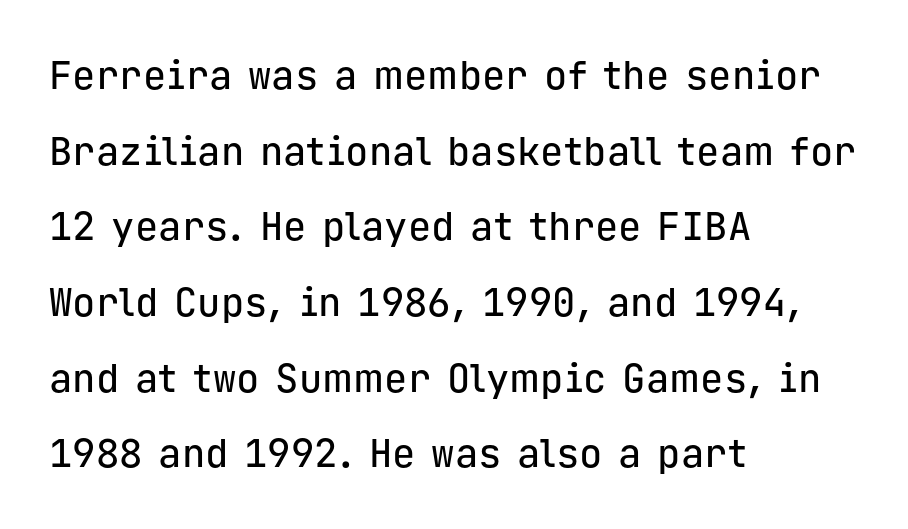
{"serif": "no", "italic": "no", "width": "normal", "stroke_contrast": "low", "x_height": "medium", "monospaced": "yes", "underline": "no", "align": "left", "line_spacing": "loose", "line_spacing_ratio": 1.94, "letter_spacing": "normal", "letter_spacing_em": 0.0, "glyph_px": 39}
